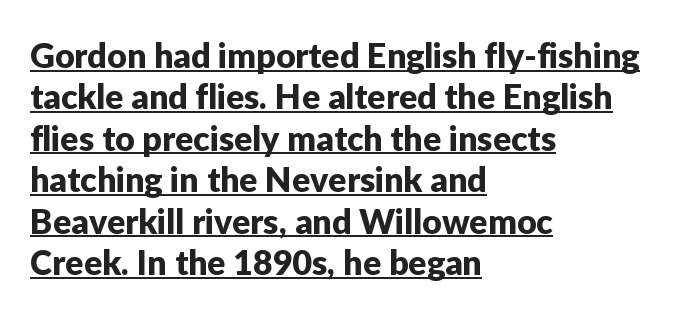
{"serif": "no", "italic": "no", "width": "normal", "stroke_contrast": "low", "x_height": "medium", "monospaced": "no", "underline": "yes", "align": "left", "line_spacing_ratio": 1.22, "letter_spacing": "normal", "letter_spacing_em": 0.0, "glyph_px": 34}
